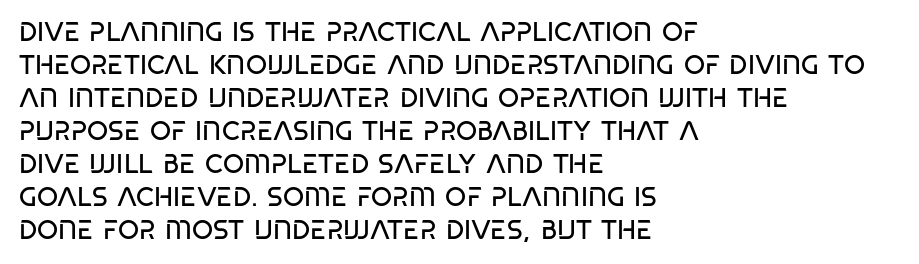
The type sits square on the baseline with zero lean. All the whitespace from short lines collects on the right. Students, note that the glyphs here touch the page at normal intervals. Weight class: somewhere from thin through regular. The foot of each line stays bare and open.
